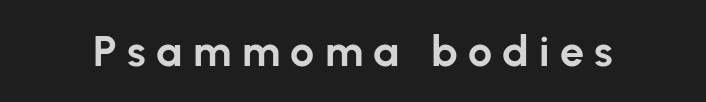
Q: Is the text bold? A: Yes.
Q: Is the text italic (slanted)? A: No, it is upright.
Q: Is the typeface a serif or a sans-serif typeface? A: Sans-serif.
Q: Is the text underlined? A: No.
Q: Is the spacing between letters normal or unusually wide? A: Unusually wide.
Q: Width (condensed, normal, or wide)? A: Normal.
Q: Stroke contrast? A: Low.
Q: x-height? A: Medium.
Q: Monospaced? A: No.
